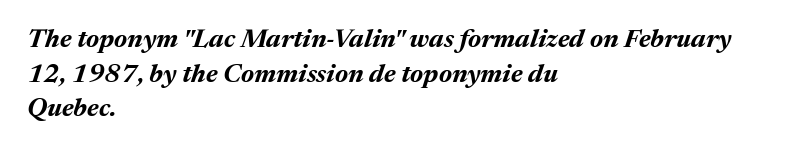
Q: Is the text bold? A: Yes.
Q: Is the text italic (slanted)? A: Yes, it leans right by about 17 degrees.
Q: Is the text underlined? A: No.
Q: How is the paragraph aligned? A: Left-aligned.
Q: Is the spacing between letters normal or unusually wide? A: Normal.
Q: Is the spacing between lines tight, normal or loose? A: Normal.
